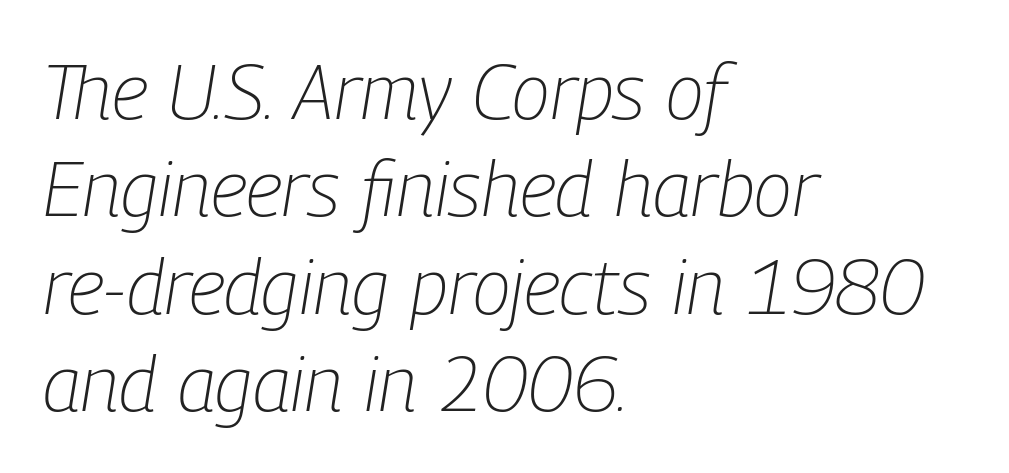
Q: Is the text bold? A: No.
Q: Is the text italic (slanted)? A: Yes, it leans right by about 9 degrees.
Q: Is the text underlined? A: No.
Q: How is the paragraph aligned? A: Left-aligned.
Q: Is the spacing between letters normal or unusually wide? A: Normal.
Q: Is the spacing between lines tight, normal or loose? A: Normal.
Q: Width (condensed, normal, or wide)? A: Condensed.
Q: Stroke contrast? A: Low.
Q: x-height? A: Medium.
Q: Monospaced? A: No.
